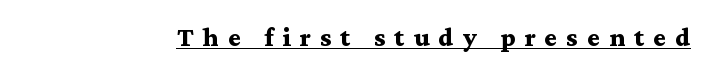
{"italic": "no", "bold": "yes", "underline": "yes", "letter_spacing": "wide", "letter_spacing_em": 0.34, "glyph_px": 27}
